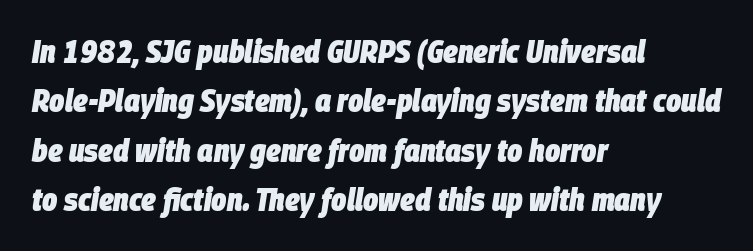
{"italic": "yes", "lean": "right", "slant_degrees": 9, "bold": "yes", "weight": "heavy", "width": "condensed", "stroke_contrast": "low", "x_height": "large", "monospaced": "no", "underline": "no", "align": "left", "line_spacing": "normal", "line_spacing_ratio": 1.54, "letter_spacing": "normal", "letter_spacing_em": 0.0, "glyph_px": 32}
